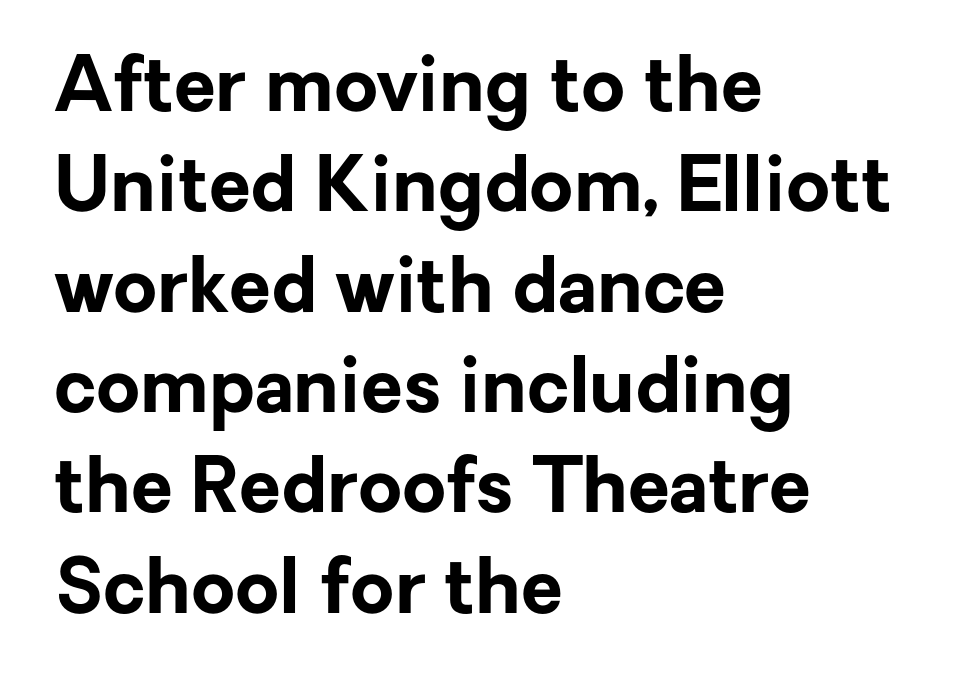
Q: Is the text bold? A: Yes.
Q: Is the text italic (slanted)? A: No, it is upright.
Q: Is the typeface a serif or a sans-serif typeface? A: Sans-serif.
Q: Is the text underlined? A: No.
Q: How is the paragraph aligned? A: Left-aligned.
Q: Is the spacing between letters normal or unusually wide? A: Normal.
Q: Is the spacing between lines tight, normal or loose? A: Normal.
Q: Width (condensed, normal, or wide)? A: Normal.
Q: Stroke contrast? A: Low.
Q: x-height? A: Medium.
Q: Monospaced? A: No.
